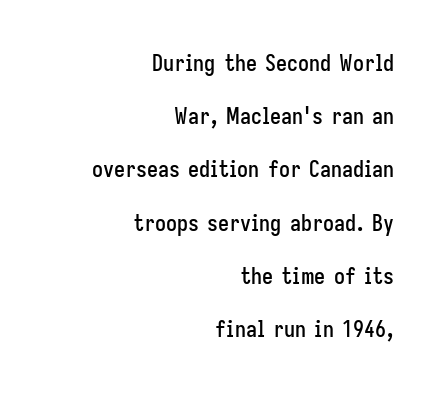
Q: Is the text italic (slanted)? A: No, it is upright.
Q: Is the text underlined? A: No.
Q: How is the paragraph aligned? A: Right-aligned.
Q: Is the spacing between letters normal or unusually wide? A: Normal.
Q: Is the spacing between lines tight, normal or loose? A: Loose.
